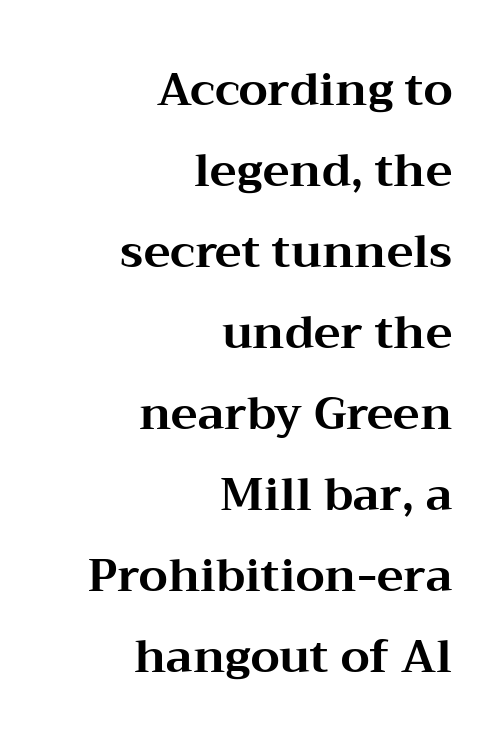
Q: Is the text bold? A: Yes.
Q: Is the text italic (slanted)? A: No, it is upright.
Q: Is the typeface a serif or a sans-serif typeface? A: Serif.
Q: Is the text underlined? A: No.
Q: How is the paragraph aligned? A: Right-aligned.
Q: Is the spacing between letters normal or unusually wide? A: Normal.
Q: Width (condensed, normal, or wide)? A: Wide.
Q: Stroke contrast? A: Medium.
Q: x-height? A: Medium.
Q: Monospaced? A: No.
